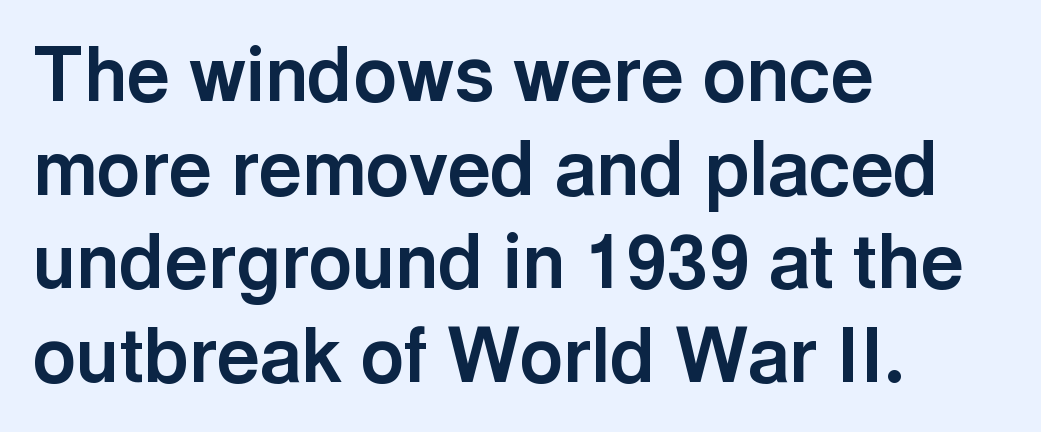
Q: Is the text bold? A: Yes.
Q: Is the text italic (slanted)? A: No, it is upright.
Q: Is the typeface a serif or a sans-serif typeface? A: Sans-serif.
Q: Is the text underlined? A: No.
Q: How is the paragraph aligned? A: Left-aligned.
Q: Is the spacing between letters normal or unusually wide? A: Normal.
Q: Is the spacing between lines tight, normal or loose? A: Normal.
Q: Width (condensed, normal, or wide)? A: Normal.
Q: x-height? A: Medium.
Q: Monospaced? A: No.
